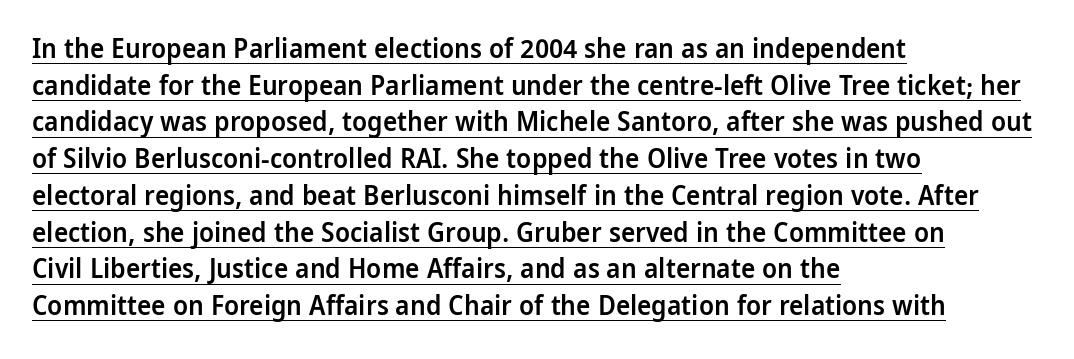
{"italic": "no", "bold": "semi", "underline": "yes", "align": "left", "line_spacing": "normal", "line_spacing_ratio": 1.36, "letter_spacing": "normal", "letter_spacing_em": 0.0, "glyph_px": 27}
